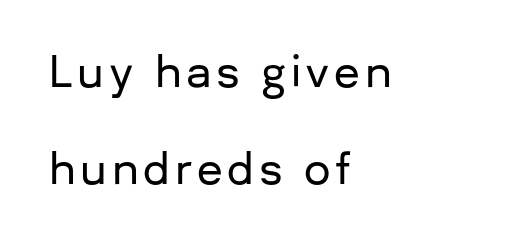
{"serif": "no", "italic": "no", "width": "normal", "stroke_contrast": "low", "x_height": "medium", "monospaced": "no", "underline": "no", "align": "left", "line_spacing": "loose", "line_spacing_ratio": 2.3, "glyph_px": 42}
